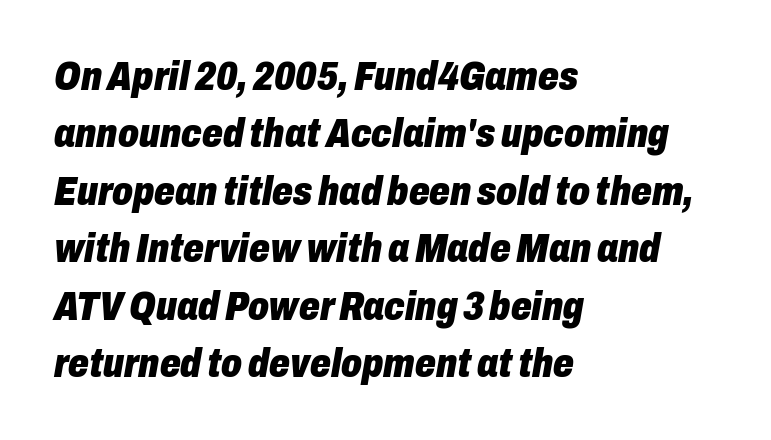
Q: Is the text bold? A: Yes.
Q: Is the text italic (slanted)? A: Yes, it leans right by about 10 degrees.
Q: Is the text underlined? A: No.
Q: How is the paragraph aligned? A: Left-aligned.
Q: Is the spacing between letters normal or unusually wide? A: Normal.
Q: Is the spacing between lines tight, normal or loose? A: Normal.
Q: Width (condensed, normal, or wide)? A: Condensed.
Q: Stroke contrast? A: Low.
Q: x-height? A: Medium.
Q: Monospaced? A: No.
